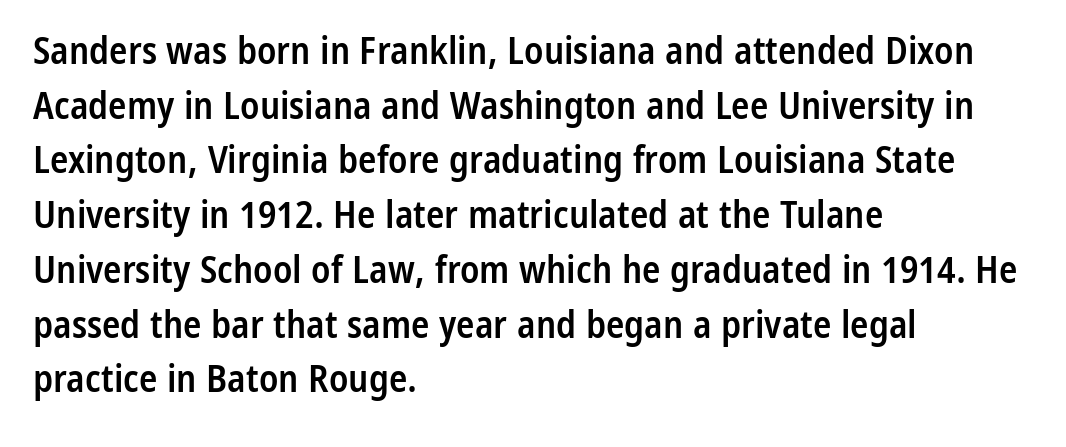
This block has exactly the height ordinary leading produces. The words here are not underlined. Left-aligned paragraph, ragged on the right. Looks like regular typesetting: each glyph gets only the width it needs. This rendering employs a face without finishing strokes, i.e., a sans-serif.
